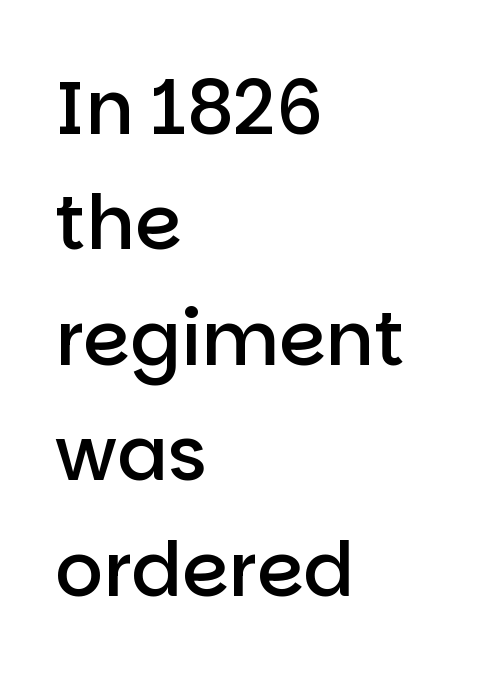
Q: Is the text bold? A: Semi-bold.
Q: Is the text italic (slanted)? A: No, it is upright.
Q: Is the typeface a serif or a sans-serif typeface? A: Sans-serif.
Q: Is the text underlined? A: No.
Q: How is the paragraph aligned? A: Left-aligned.
Q: Is the spacing between letters normal or unusually wide? A: Normal.
Q: Is the spacing between lines tight, normal or loose? A: Normal.
Q: Width (condensed, normal, or wide)? A: Normal.
Q: Stroke contrast? A: Low.
Q: x-height? A: Large.
Q: Monospaced? A: No.
